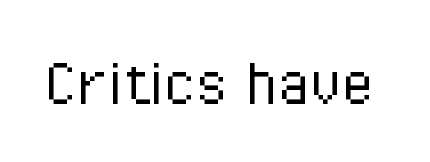
Q: Is the text bold? A: No.
Q: Is the text italic (slanted)? A: No, it is upright.
Q: Is the typeface a serif or a sans-serif typeface? A: Sans-serif.
Q: Is the text underlined? A: No.
Q: Is the spacing between letters normal or unusually wide? A: Normal.
Q: Width (condensed, normal, or wide)? A: Condensed.
Q: Stroke contrast? A: Low.
Q: x-height? A: Medium.
Q: Monospaced? A: No.
